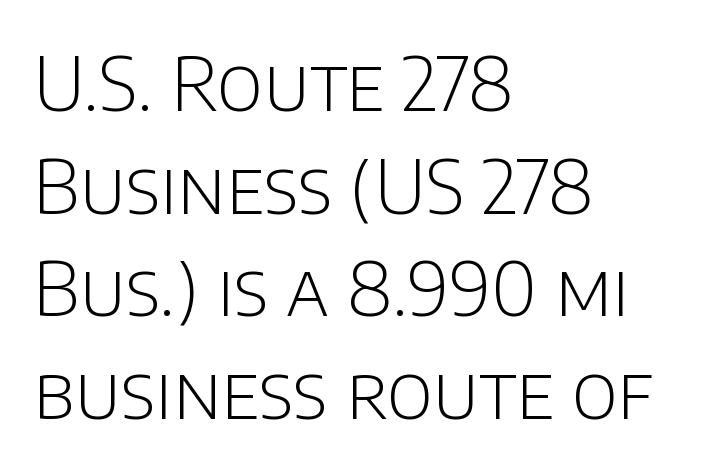
Q: Is the text bold? A: No.
Q: Is the text italic (slanted)? A: No, it is upright.
Q: Is the typeface a serif or a sans-serif typeface? A: Sans-serif.
Q: Is the text underlined? A: No.
Q: How is the paragraph aligned? A: Left-aligned.
Q: Is the spacing between letters normal or unusually wide? A: Normal.
Q: Is the spacing between lines tight, normal or loose? A: Normal.
Q: Width (condensed, normal, or wide)? A: Normal.
Q: Stroke contrast? A: Low.
Q: x-height? A: Large.
Q: Monospaced? A: No.
